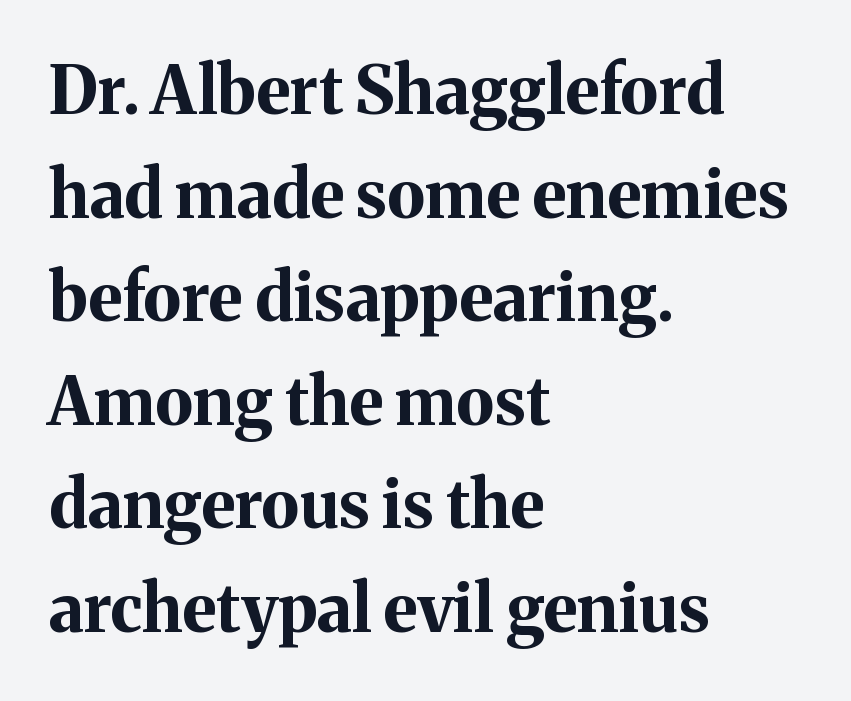
The image shows 66 px bold serif type, upright; set left-aligned, normal line spacing (1.57x), normal letter spacing, not underlined; medium stroke contrast and a medium x-height.
